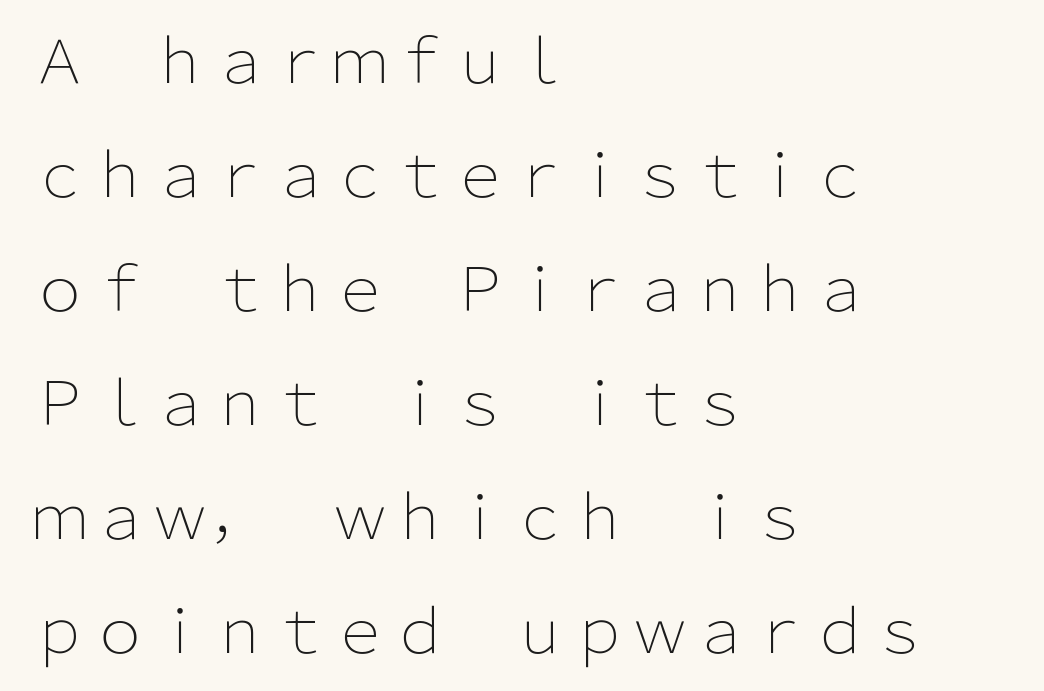
Stroke terminals: plain, sans-serif. The passage shown is typed in a proportional face where columns would drift. Is the block centered? No — it sits flush against the left margin. A typesetter would call this leading open, well beyond the default. This sample uses plain, unmodified letter spacing.
